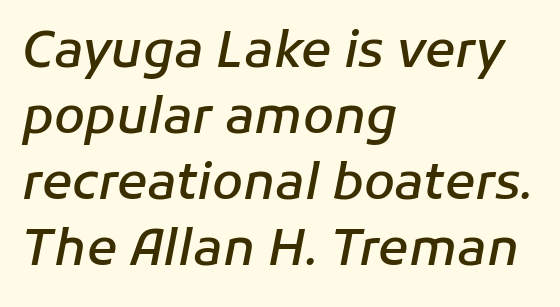
{"italic": "yes", "lean": "right", "slant_degrees": 11, "bold": "semi", "weight": "semibold", "width": "normal", "stroke_contrast": "low", "x_height": "medium", "monospaced": "no", "underline": "no", "align": "left", "line_spacing": "normal", "line_spacing_ratio": 1.32, "letter_spacing": "normal", "letter_spacing_em": 0.0, "glyph_px": 50}
